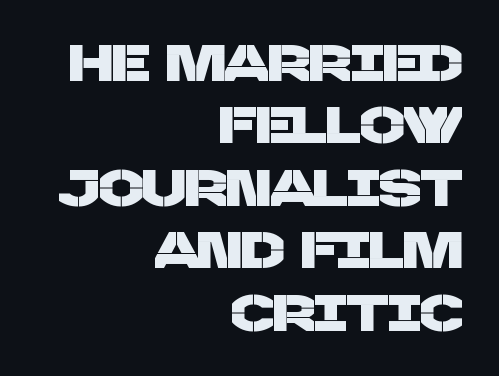
The image shows 52 px sans-serif type; set right-aligned, line spacing 1.2x, normal letter spacing, not underlined; low stroke contrast and a large x-height.
